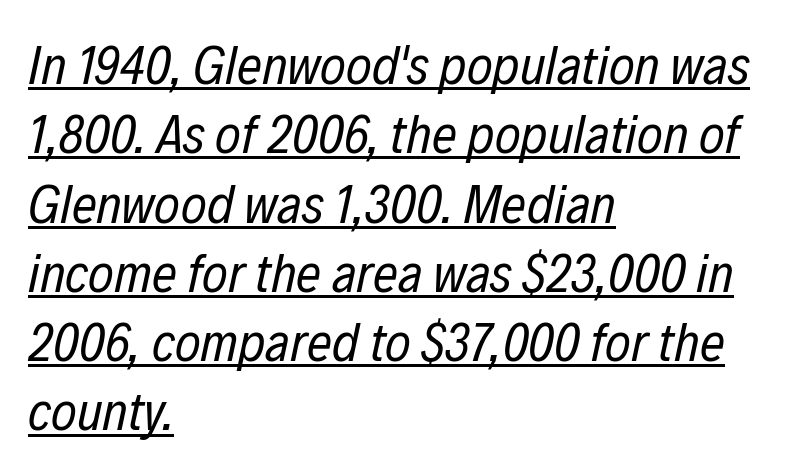
{"italic": "yes", "lean": "right", "slant_degrees": 12, "bold": "no", "weight": "regular", "width": "condensed", "stroke_contrast": "low", "x_height": "medium", "monospaced": "no", "underline": "yes", "align": "left", "line_spacing": "normal", "line_spacing_ratio": 1.26, "letter_spacing": "normal", "letter_spacing_em": 0.0, "glyph_px": 55}
